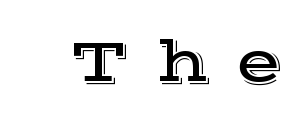
{"serif": "yes", "italic": "no", "width": "wide", "x_height": "medium", "monospaced": "no", "underline": "no", "letter_spacing": "wide", "letter_spacing_em": 0.44, "glyph_px": 61}
